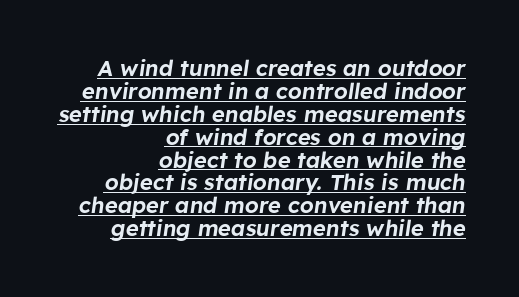
Q: Is the text italic (slanted)? A: Yes, it leans right by about 8 degrees.
Q: Is the text underlined? A: Yes.
Q: How is the paragraph aligned? A: Right-aligned.
Q: Is the spacing between letters normal or unusually wide? A: Normal.
Q: Is the spacing between lines tight, normal or loose? A: Tight.
